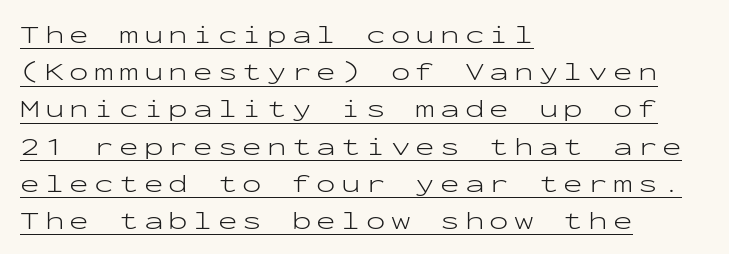
Q: Is the text bold? A: No.
Q: Is the text italic (slanted)? A: No, it is upright.
Q: Is the text underlined? A: Yes.
Q: How is the paragraph aligned? A: Left-aligned.
Q: Is the spacing between letters normal or unusually wide? A: Unusually wide.
Q: Is the spacing between lines tight, normal or loose? A: Normal.
